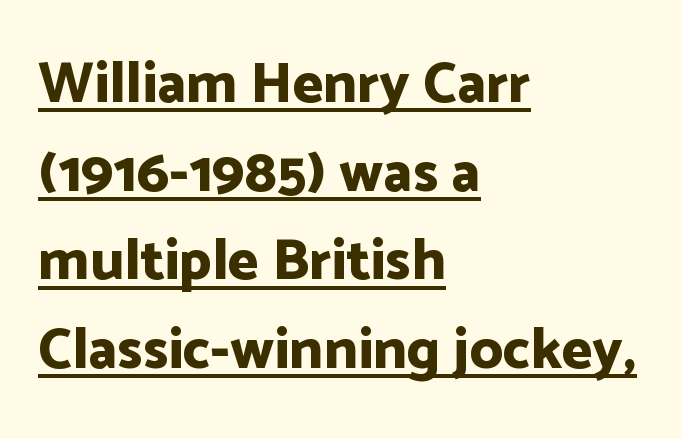
{"serif": "no", "italic": "no", "bold": "yes", "weight": "bold", "width": "normal", "stroke_contrast": "low", "x_height": "medium", "monospaced": "no", "underline": "yes", "align": "left", "line_spacing": "normal", "line_spacing_ratio": 1.53, "letter_spacing": "normal", "letter_spacing_em": 0.0, "glyph_px": 58}
